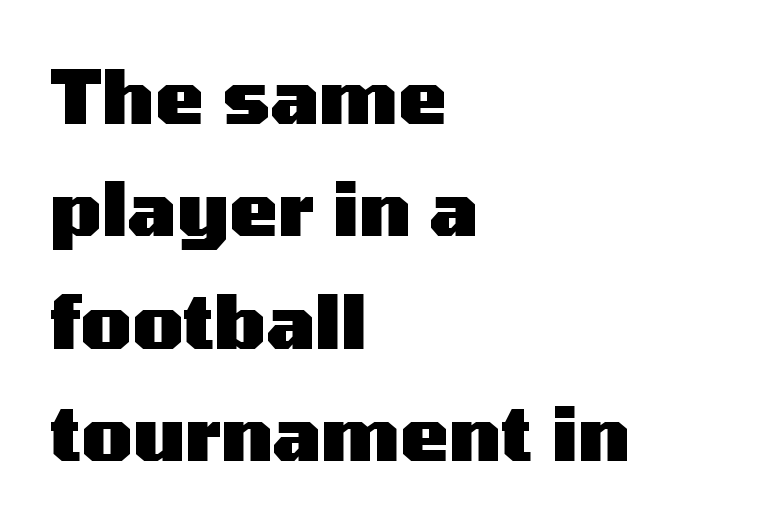
The rendering uses natural spacing where letterforms have individual widths. Look at the bottom of the vertical strokes: they stop flat, with no serifs. Unlike italic type, these characters show no tilt at all. Anything drawn beneath the words? Only blank space. The gaps between neighbouring characters are ordinary and unremarkable. Caption: multi-line text, flush left, ragged right.
